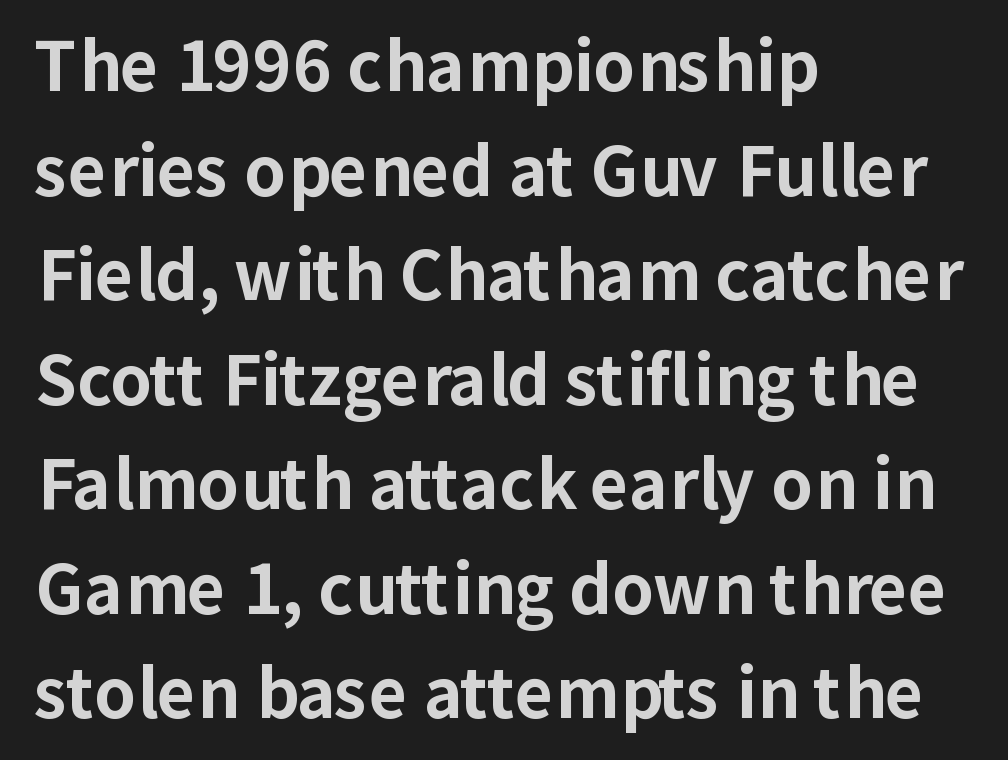
{"serif": "no", "italic": "no", "bold": "yes", "weight": "bold", "width": "normal", "stroke_contrast": "low", "x_height": "medium", "monospaced": "no", "underline": "no", "align": "left", "line_spacing": "normal", "line_spacing_ratio": 1.56, "letter_spacing": "normal", "letter_spacing_em": 0.0, "glyph_px": 67}
